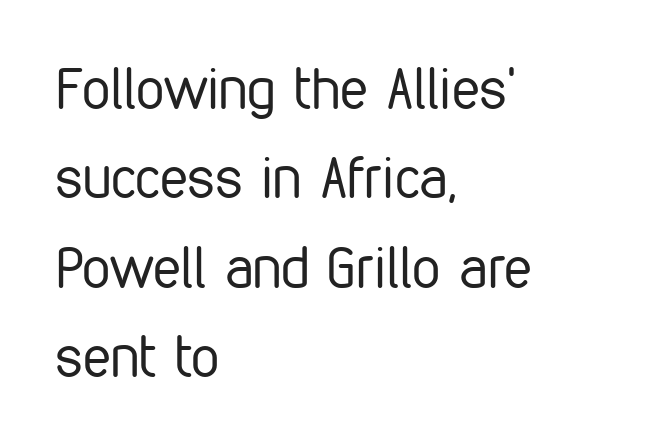
{"serif": "no", "italic": "no", "bold": "no", "weight": "regular", "width": "condensed", "stroke_contrast": "low", "x_height": "medium", "monospaced": "no", "underline": "no", "align": "left", "line_spacing": "normal", "line_spacing_ratio": 1.57, "letter_spacing": "normal", "letter_spacing_em": 0.0, "glyph_px": 57}
